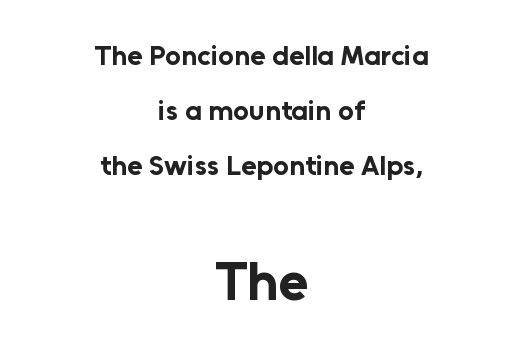
The image shows 55 px bold sans-serif type, upright; set centered, loose line spacing (1.96x), normal letter spacing, not underlined; the second (bottom) block is 1.96x larger; low stroke contrast and a medium x-height.
